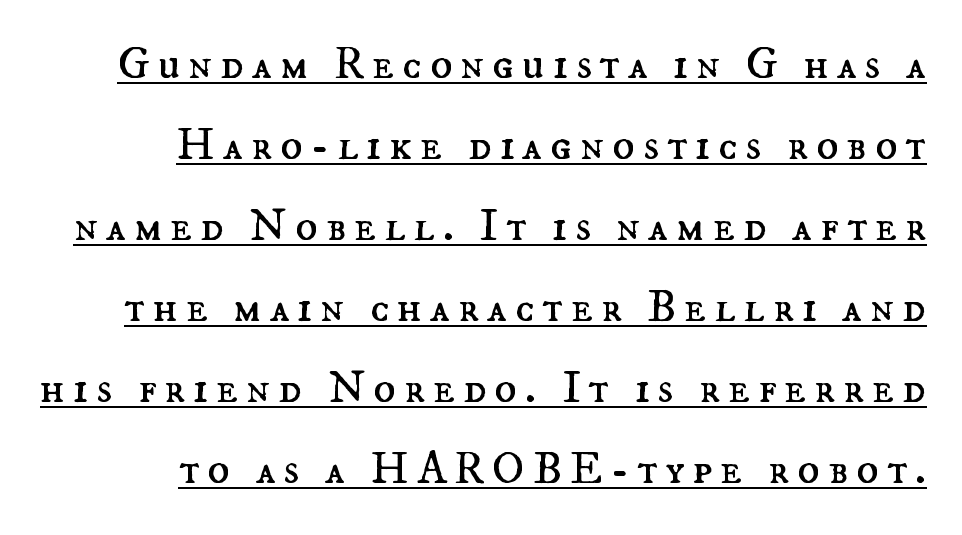
The image shows 46 px regular-weight type, upright; set right-aligned, line spacing 1.76x, underlined; medium stroke contrast and a small x-height.
